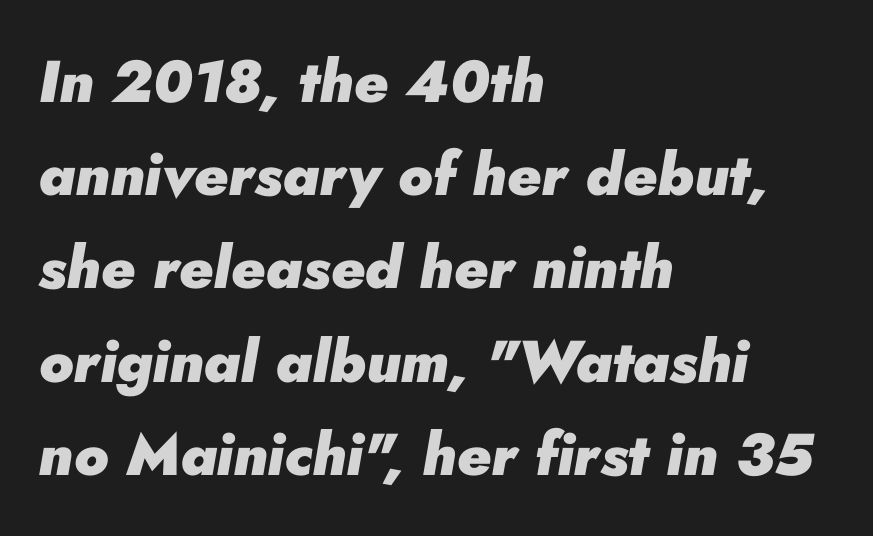
{"italic": "yes", "lean": "right", "slant_degrees": 10, "bold": "yes", "weight": "heavy", "width": "normal", "stroke_contrast": "low", "x_height": "small", "monospaced": "no", "underline": "no", "align": "left", "line_spacing": "normal", "line_spacing_ratio": 1.58, "letter_spacing": "normal", "letter_spacing_em": 0.0, "glyph_px": 59}
